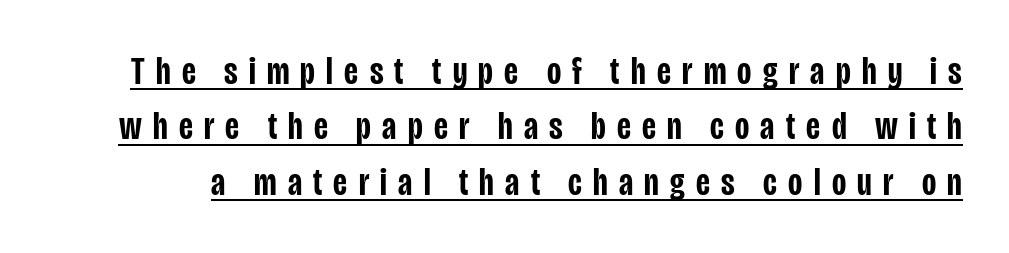
A typesetter would call this proportional, since set widths differ per character. The typography opts for an upright posture over an oblique one. Serif or sans? Sans — the stroke terminals are bare. The rendered words wear a rule along their underside.
